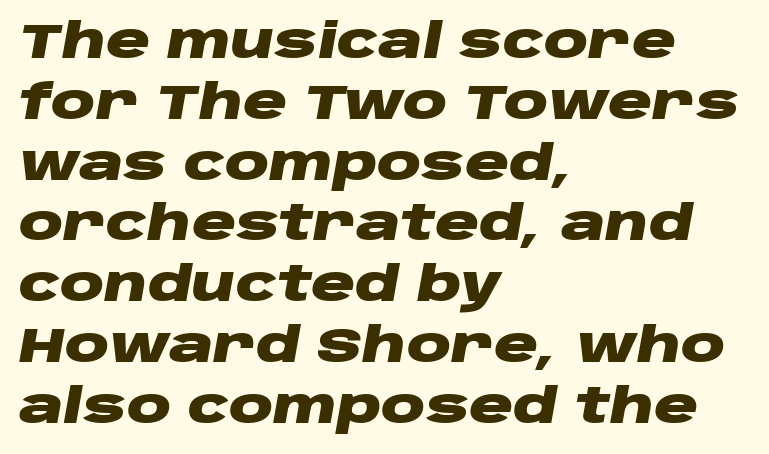
The image shows 49 px heavy, wide type, italic (leaning right); set left-aligned, line spacing 1.24x, normal letter spacing, not underlined; low stroke contrast and a large x-height.
